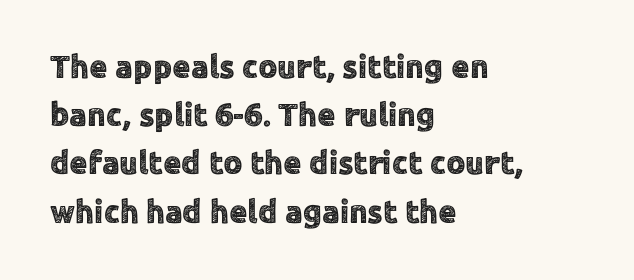
The image shows 33 px sans-serif type, upright; set left-aligned, normal line spacing (1.46x), normal letter spacing, not underlined; a medium x-height.
